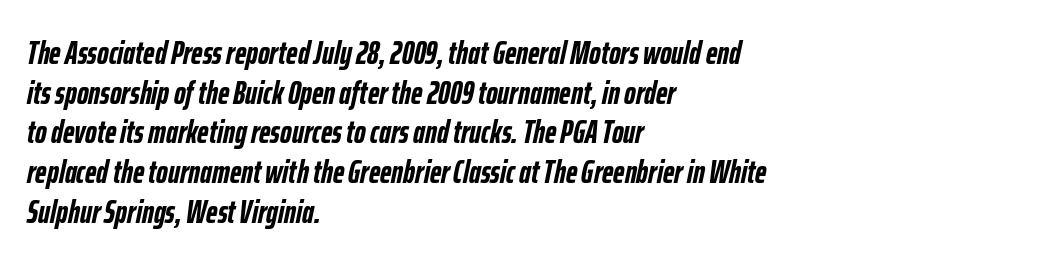
The image shows 32 px semibold, condensed type, italic (leaning right); set left-aligned, line spacing 1.24x, normal letter spacing, not underlined; low stroke contrast and a medium x-height.
